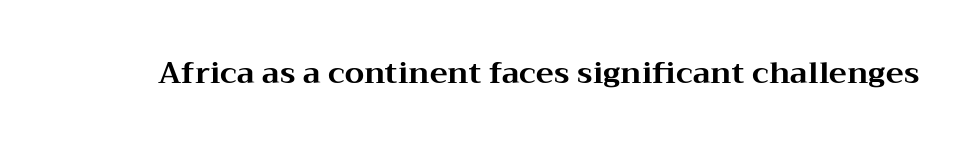
The image shows 30 px bold, wide serif type, upright; set normal letter spacing, not underlined; medium stroke contrast and a medium x-height.
